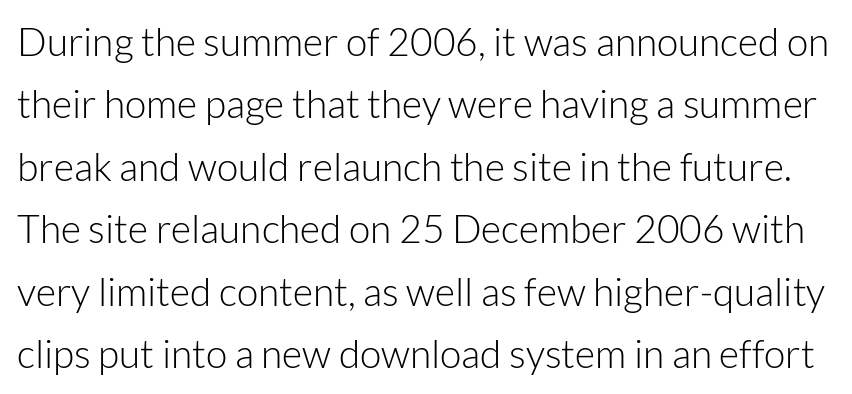
{"serif": "no", "italic": "no", "bold": "no", "weight": "light", "width": "normal", "stroke_contrast": "low", "x_height": "medium", "monospaced": "no", "underline": "no", "line_spacing": "normal", "line_spacing_ratio": 1.6, "letter_spacing": "normal", "letter_spacing_em": 0.0, "glyph_px": 39}
